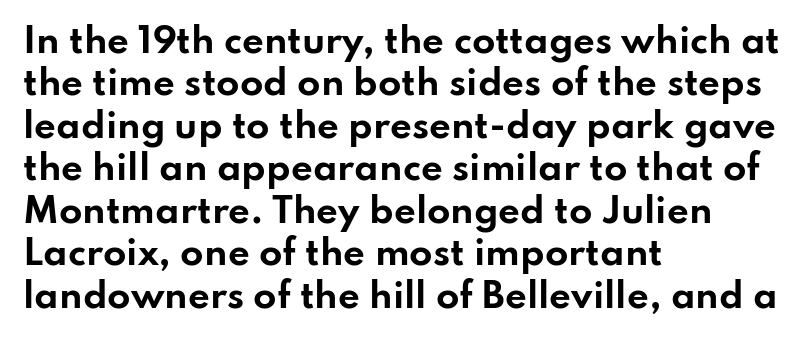
{"serif": "no", "italic": "no", "bold": "yes", "weight": "bold", "width": "wide", "stroke_contrast": "low", "x_height": "small", "monospaced": "no", "underline": "no", "align": "left", "line_spacing": "normal", "line_spacing_ratio": 1.25, "letter_spacing": "normal", "letter_spacing_em": 0.0, "glyph_px": 34}
